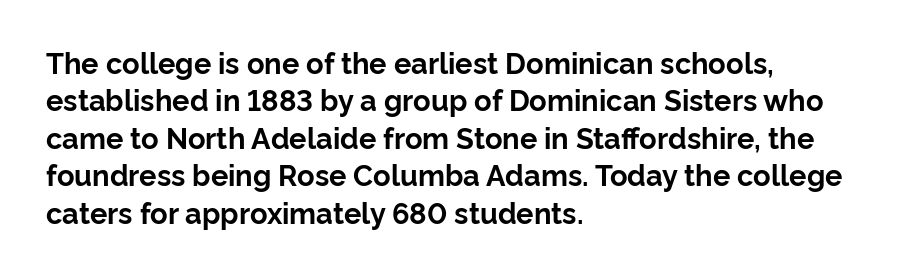
{"serif": "no", "italic": "no", "bold": "yes", "weight": "bold", "width": "normal", "stroke_contrast": "low", "x_height": "medium", "monospaced": "no", "underline": "no", "align": "left", "line_spacing": "normal", "line_spacing_ratio": 1.29, "letter_spacing": "normal", "letter_spacing_em": 0.0, "glyph_px": 29}
